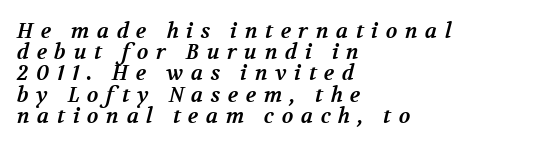
{"bold": "yes", "underline": "no", "align": "left", "line_spacing": "tight", "line_spacing_ratio": 1.01, "letter_spacing": "wide", "letter_spacing_em": 0.36, "glyph_px": 21}
